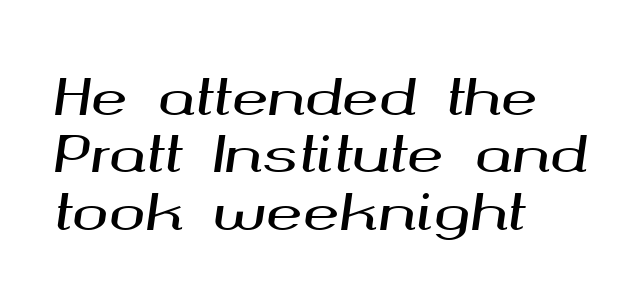
Compared with a centered layout, this one pins lines to the left instead. Short note: letters normally spaced. Note the varied advance widths — an 'i' is clearly narrower than an 'm'. The font's italic variant was chosen for this text.
